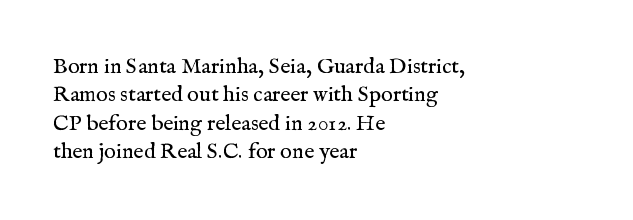
The image shows 22 px text type, upright; set left-aligned, normal line spacing (1.29x), normal letter spacing, not underlined.
